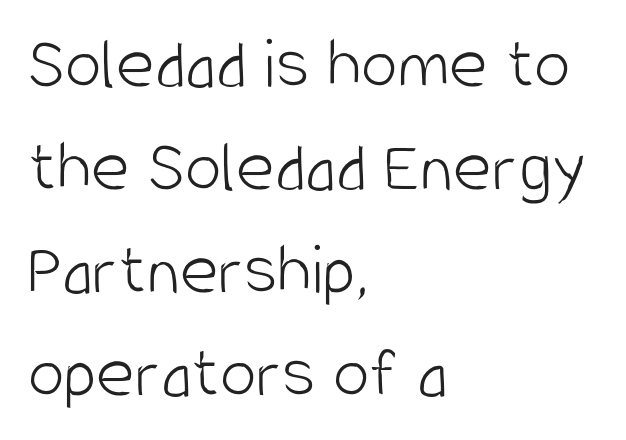
A typesetter would mark this as roman, not italic. Layout note: lines flush left. Caption: standard tracking, unaltered. Ink coverage per letter is moderate at most. Varying glyph widths throughout — classic text-font behaviour.
